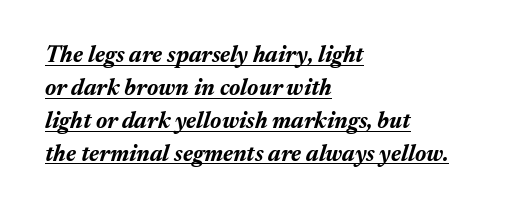
The image shows 23 px bold type, italic (leaning right); set left-aligned, normal line spacing (1.43x), normal letter spacing, underlined.
